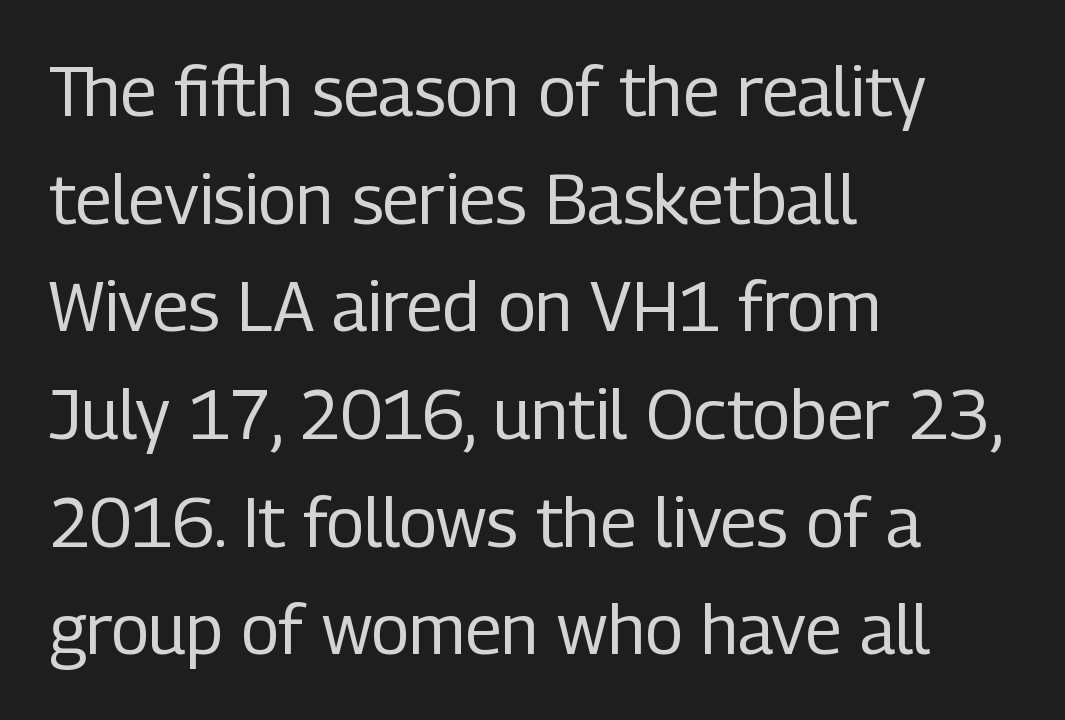
{"serif": "no", "italic": "no", "bold": "no", "weight": "regular", "width": "condensed", "stroke_contrast": "low", "x_height": "medium", "monospaced": "no", "underline": "no", "align": "left", "line_spacing": "normal", "line_spacing_ratio": 1.56, "letter_spacing": "normal", "letter_spacing_em": 0.0, "glyph_px": 69}
